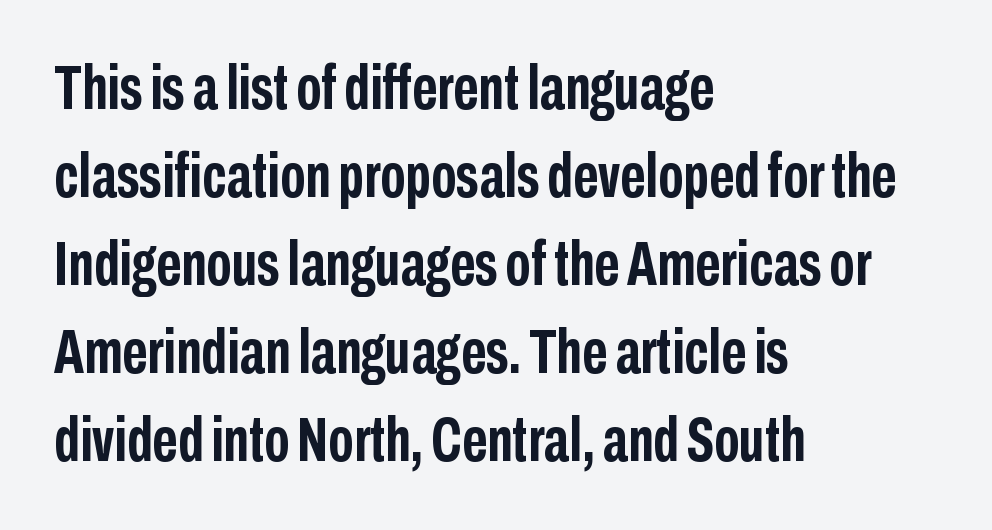
Q: Is the text bold? A: Yes.
Q: Is the text italic (slanted)? A: No, it is upright.
Q: Is the typeface a serif or a sans-serif typeface? A: Sans-serif.
Q: Is the text underlined? A: No.
Q: How is the paragraph aligned? A: Left-aligned.
Q: Is the spacing between letters normal or unusually wide? A: Normal.
Q: Is the spacing between lines tight, normal or loose? A: Normal.
Q: Width (condensed, normal, or wide)? A: Condensed.
Q: Stroke contrast? A: Low.
Q: x-height? A: Medium.
Q: Monospaced? A: No.
